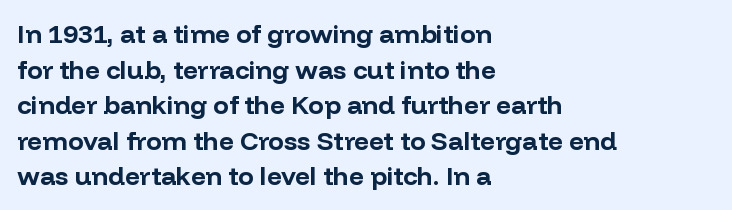
Descenders are the only things crossing below the line. Weight: bold. The tracking reads as untouched default to a designer's eye. A typesetter would mark this as roman, not italic.
